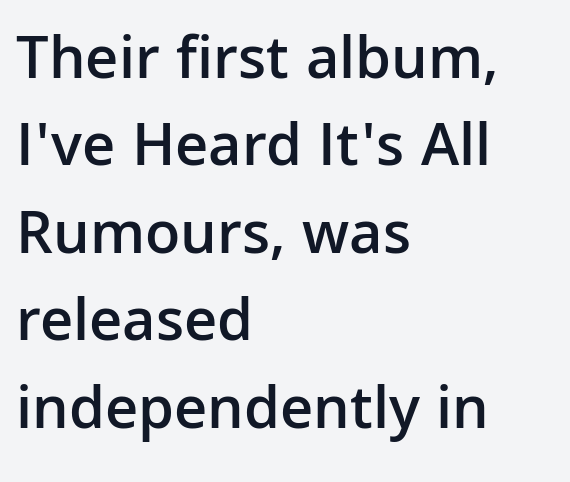
The image shows 62 px semibold sans-serif type, upright; set left-aligned, normal line spacing (1.41x), normal letter spacing, not underlined; low stroke contrast and a medium x-height.
